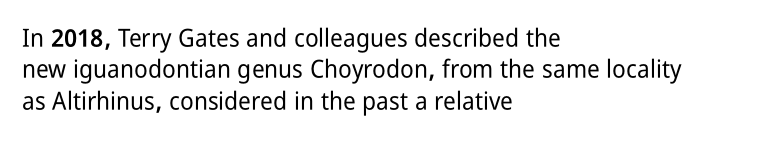
The image shows 25 px text type, upright; set left-aligned, normal line spacing (1.26x), normal letter spacing, not underlined.
